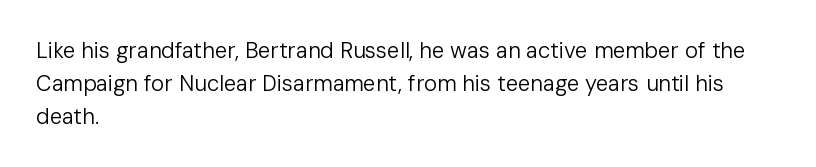
Q: Is the text bold? A: No.
Q: Is the text italic (slanted)? A: No, it is upright.
Q: Is the text underlined? A: No.
Q: How is the paragraph aligned? A: Left-aligned.
Q: Is the spacing between letters normal or unusually wide? A: Normal.
Q: Is the spacing between lines tight, normal or loose? A: Normal.
